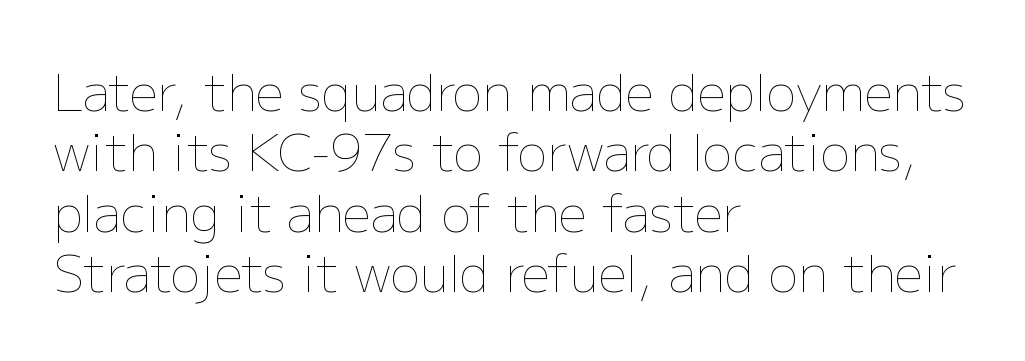
The image shows 50 px thin type, upright; set left-aligned, line spacing 1.21x, normal letter spacing, not underlined; low stroke contrast and a medium x-height.
